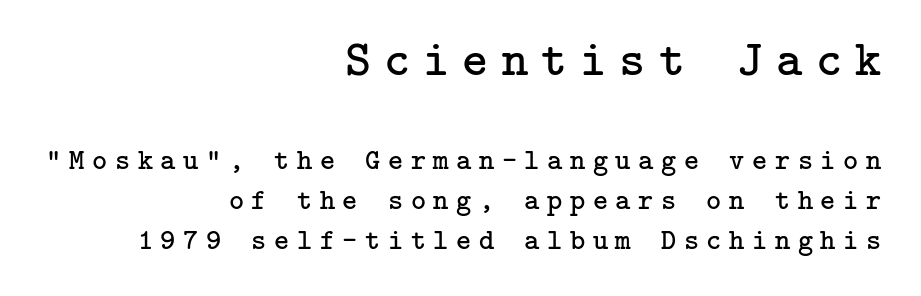
The image shows 50 px regular-weight serif type, upright; set right-aligned, normal line spacing (1.37x), unusually wide letter spacing (+0.26 em), not underlined; the first (top) block is 1.72x larger; low stroke contrast and a medium x-height.
